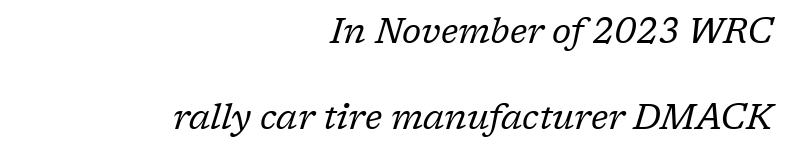
Q: Is the text bold? A: No.
Q: Is the text italic (slanted)? A: Yes, it leans right by about 17 degrees.
Q: Is the typeface a serif or a sans-serif typeface? A: Serif.
Q: Is the text underlined? A: No.
Q: How is the paragraph aligned? A: Right-aligned.
Q: Is the spacing between letters normal or unusually wide? A: Normal.
Q: Is the spacing between lines tight, normal or loose? A: Loose.
Q: Width (condensed, normal, or wide)? A: Normal.
Q: Stroke contrast? A: Low.
Q: x-height? A: Medium.
Q: Monospaced? A: No.
